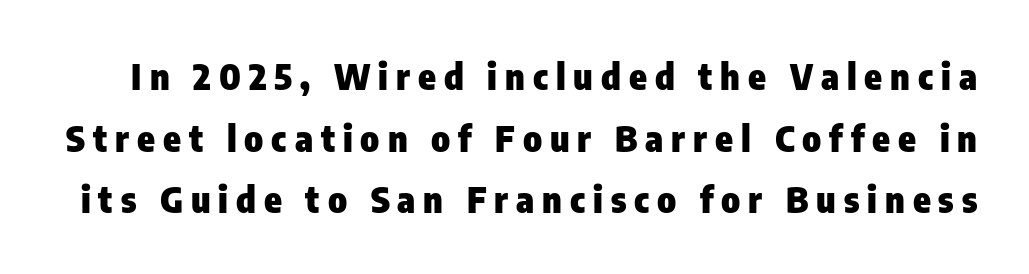
{"serif": "no", "italic": "no", "bold": "yes", "weight": "heavy", "width": "condensed", "stroke_contrast": "low", "x_height": "medium", "monospaced": "no", "underline": "no", "line_spacing_ratio": 1.71, "letter_spacing": "wide", "letter_spacing_em": 0.22, "glyph_px": 36}
